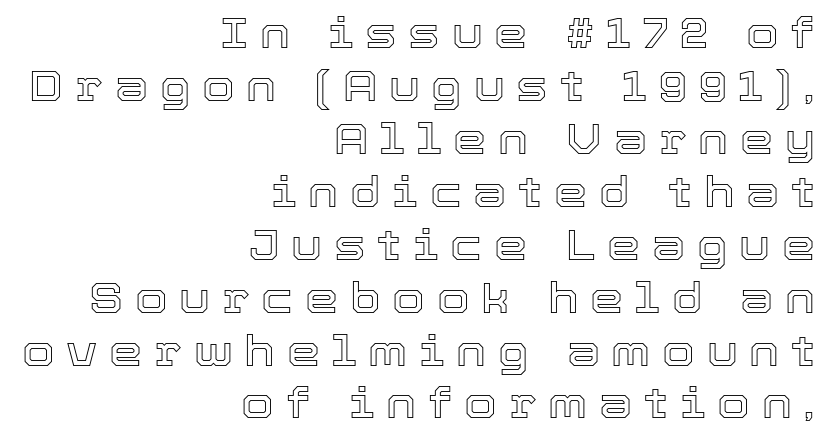
Q: Is the text italic (slanted)? A: No, it is upright.
Q: Is the text underlined? A: No.
Q: How is the paragraph aligned? A: Right-aligned.
Q: Is the spacing between letters normal or unusually wide? A: Unusually wide.
Q: Is the spacing between lines tight, normal or loose? A: Normal.
Q: Width (condensed, normal, or wide)? A: Normal.
Q: x-height? A: Medium.
Q: Monospaced? A: No.
